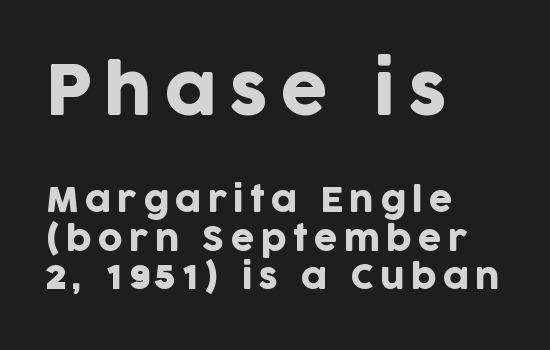
Q: Is the text italic (slanted)? A: No, it is upright.
Q: Is the typeface a serif or a sans-serif typeface? A: Sans-serif.
Q: Is the text underlined? A: No.
Q: How is the paragraph aligned? A: Left-aligned.
Q: Is the spacing between lines tight, normal or loose? A: Tight.
Q: Which block of text is set in a larger size, the first (top) or the second (bottom)? A: The first (top) one.
Q: Width (condensed, normal, or wide)? A: Normal.
Q: Stroke contrast? A: Low.
Q: x-height? A: Large.
Q: Monospaced? A: No.
